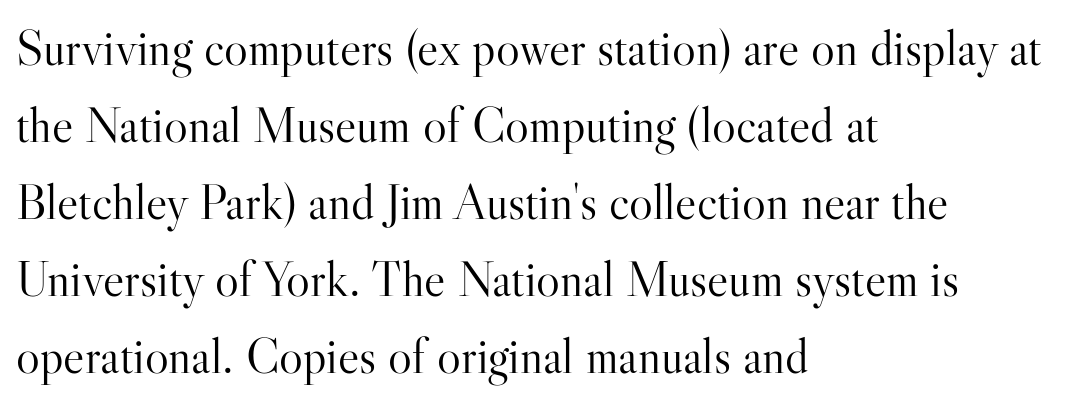
{"serif": "yes", "italic": "no", "bold": "no", "weight": "light", "width": "normal", "stroke_contrast": "high", "x_height": "small", "monospaced": "no", "underline": "no", "align": "left", "line_spacing": "normal", "line_spacing_ratio": 1.54, "letter_spacing": "normal", "letter_spacing_em": 0.0, "glyph_px": 50}
